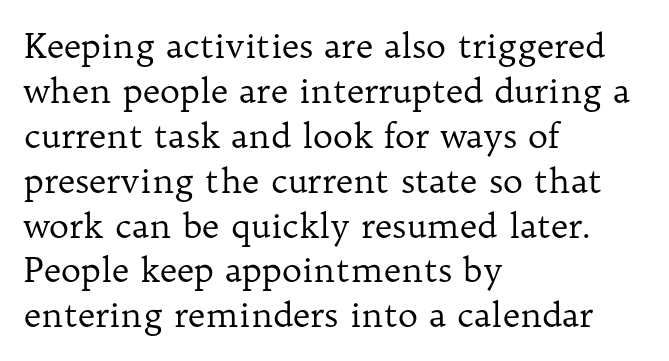
The image shows 34 px regular-weight serif type, upright; set left-aligned, normal line spacing (1.32x), normal letter spacing, not underlined; low stroke contrast and a medium x-height.
